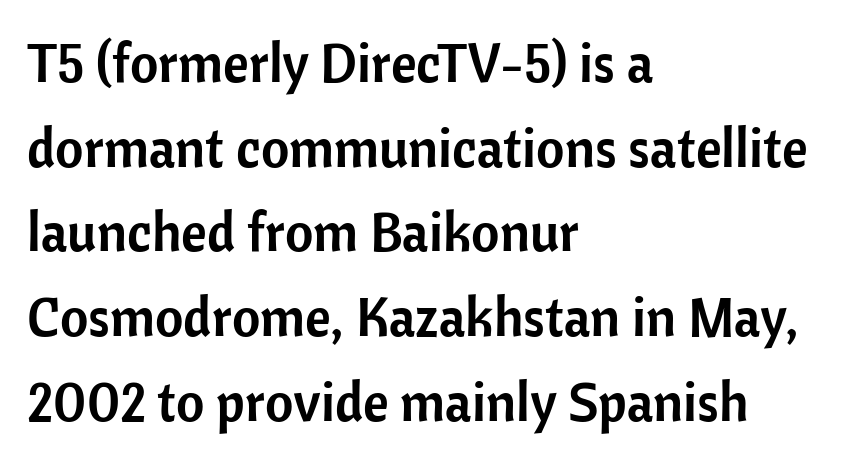
The image shows 55 px sans-serif type, upright; set left-aligned, normal line spacing (1.54x), normal letter spacing, not underlined; low stroke contrast and a medium x-height.
